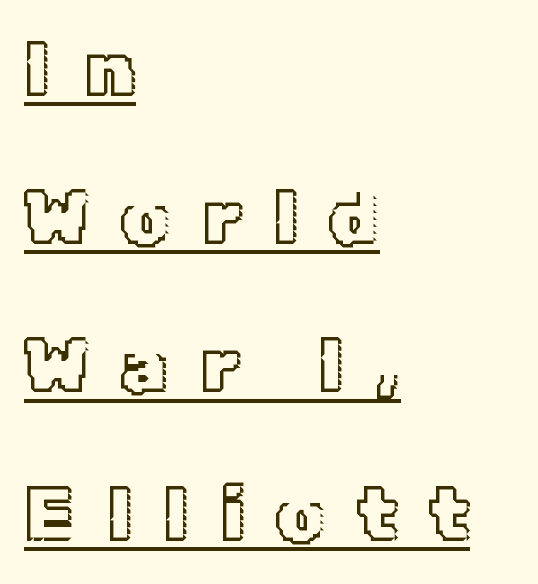
{"italic": "no", "width": "normal", "x_height": "medium", "monospaced": "no", "underline": "yes", "align": "left", "line_spacing": "loose", "line_spacing_ratio": 1.95, "letter_spacing": "wide", "letter_spacing_em": 0.42, "glyph_px": 76}
